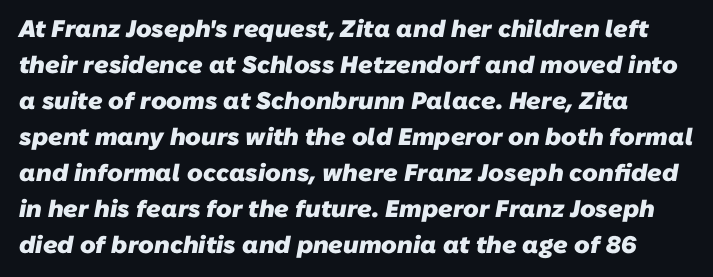
{"bold": "yes", "underline": "no", "line_spacing": "normal", "line_spacing_ratio": 1.5, "letter_spacing": "normal", "letter_spacing_em": 0.0, "glyph_px": 24}
